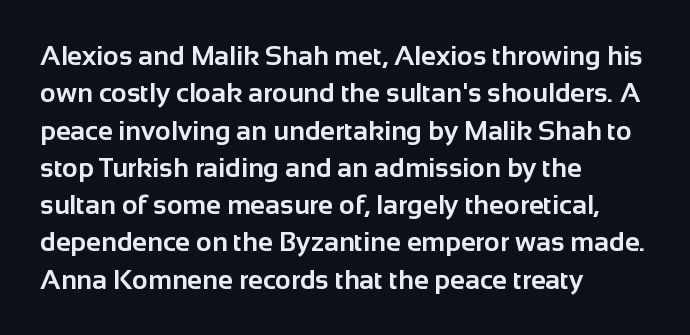
It's the straight-up-and-down kind of type. The lines are quadded left. Letter spacing: default. Rule under the text: the space is simply empty. The space between consecutive lines is moderate. Notice how thick the strokes are: this is what a full bold looks like.
